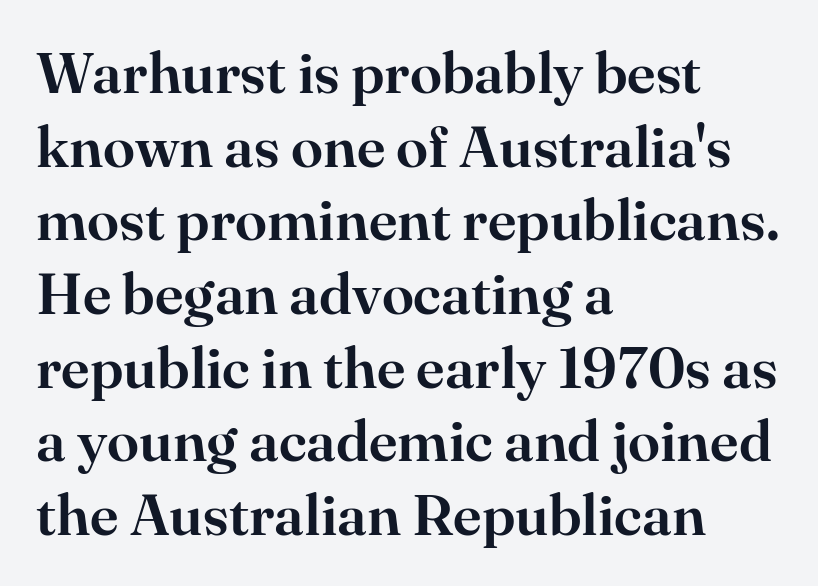
If you drew a line through each stem, it would be perfectly vertical. Varying glyph widths throughout — classic text-font behaviour. The type is set solid horizontally, with unmodified tracking. These lines sit exactly where default settings would place them.
